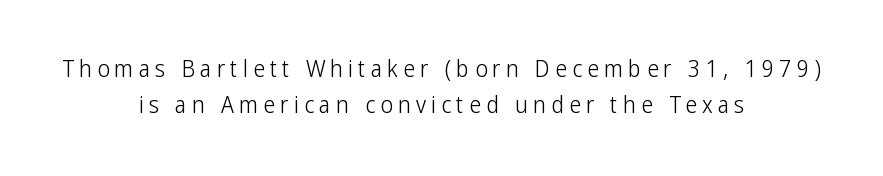
Q: Is the text bold? A: No.
Q: Is the text italic (slanted)? A: No, it is upright.
Q: Is the text underlined? A: No.
Q: How is the paragraph aligned? A: Centered.
Q: Is the spacing between letters normal or unusually wide? A: Unusually wide.
Q: Is the spacing between lines tight, normal or loose? A: Normal.
